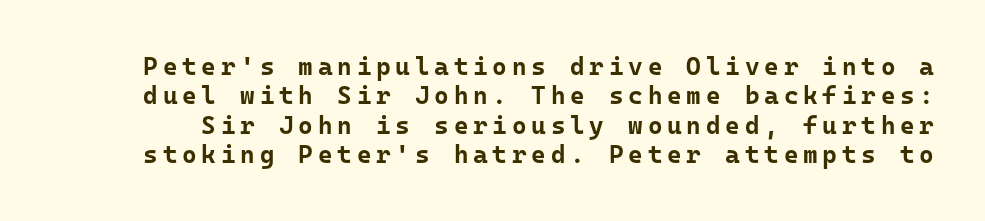
This rendering features lettering with no underline. The font's upright variant was chosen for this text. A dark, heavy texture on the line: the type is bold.
